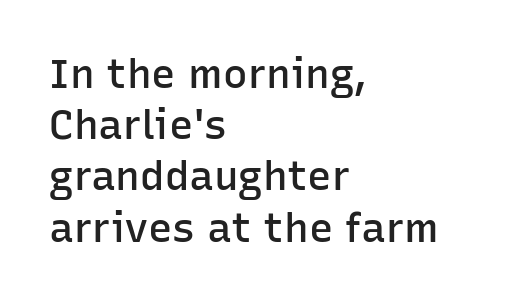
{"serif": "no", "italic": "no", "bold": "semi", "weight": "semibold", "width": "normal", "stroke_contrast": "low", "x_height": "medium", "monospaced": "no", "underline": "no", "align": "left", "line_spacing": "normal", "line_spacing_ratio": 1.25, "letter_spacing": "normal", "letter_spacing_em": 0.0, "glyph_px": 41}
